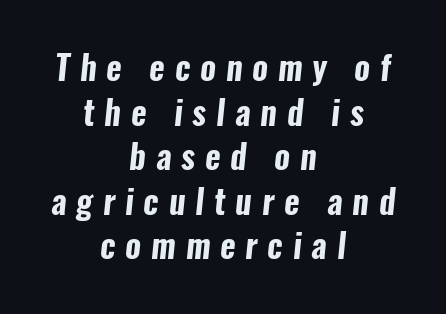
{"serif": "no", "bold": "yes", "weight": "bold", "width": "condensed", "stroke_contrast": "low", "x_height": "medium", "monospaced": "no", "underline": "no", "align": "center", "line_spacing": "normal", "line_spacing_ratio": 1.35, "letter_spacing": "wide", "letter_spacing_em": 0.3, "glyph_px": 33}
